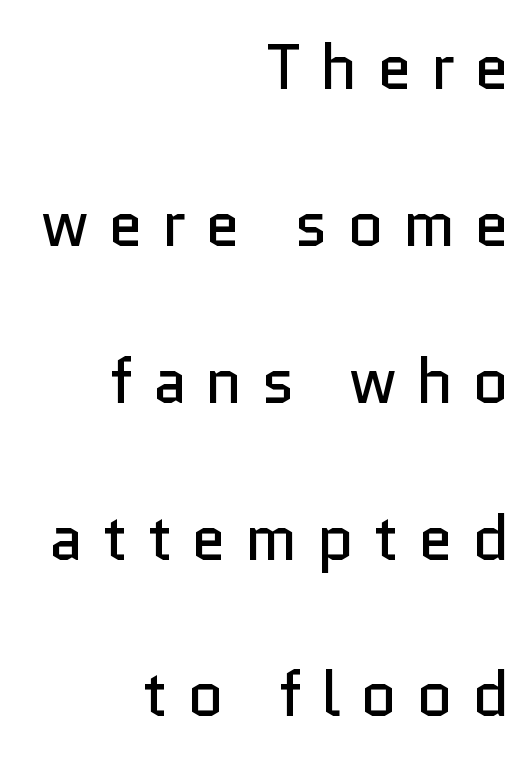
Q: Is the text bold? A: No.
Q: Is the text italic (slanted)? A: No, it is upright.
Q: Is the typeface a serif or a sans-serif typeface? A: Sans-serif.
Q: Is the text underlined? A: No.
Q: How is the paragraph aligned? A: Right-aligned.
Q: Is the spacing between letters normal or unusually wide? A: Unusually wide.
Q: Is the spacing between lines tight, normal or loose? A: Loose.
Q: Width (condensed, normal, or wide)? A: Normal.
Q: Stroke contrast? A: Low.
Q: x-height? A: Medium.
Q: Monospaced? A: No.
